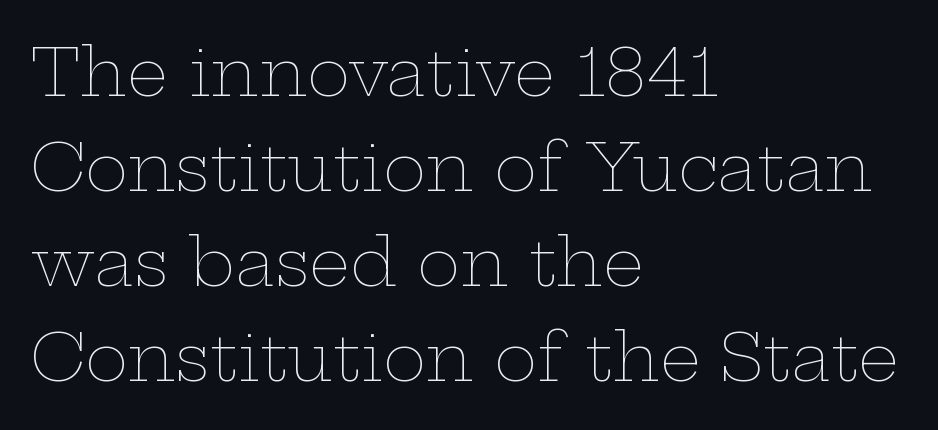
{"italic": "no", "bold": "no", "weight": "thin", "width": "wide", "stroke_contrast": "low", "x_height": "medium", "monospaced": "no", "underline": "no", "align": "left", "line_spacing": "normal", "line_spacing_ratio": 1.46, "letter_spacing": "normal", "letter_spacing_em": 0.0, "glyph_px": 65}
